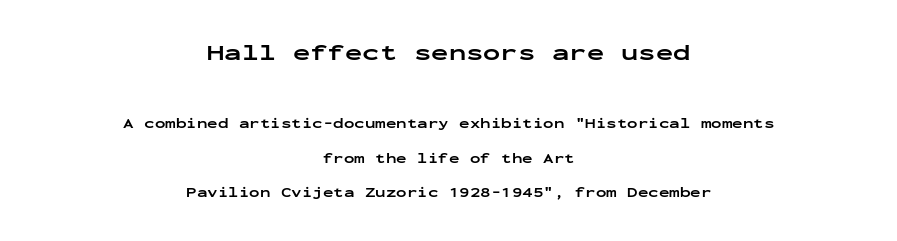
{"italic": "no", "bold": "yes", "underline": "no", "align": "center", "line_spacing": "loose", "line_spacing_ratio": 2.47, "letter_spacing": "normal", "letter_spacing_em": 0.0, "larger_block": "first", "size_ratio": 1.64, "glyph_px": 23}
